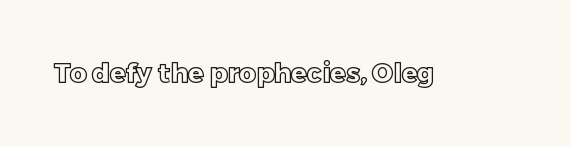
Q: Is the text italic (slanted)? A: No, it is upright.
Q: Is the text underlined? A: No.
Q: Is the spacing between letters normal or unusually wide? A: Normal.
